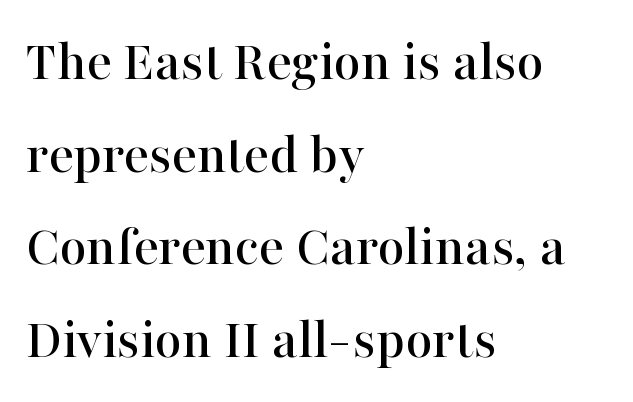
{"serif": "yes", "italic": "no", "width": "normal", "stroke_contrast": "high", "x_height": "medium", "monospaced": "no", "underline": "no", "align": "left", "line_spacing": "normal", "line_spacing_ratio": 1.57, "letter_spacing": "normal", "letter_spacing_em": 0.0, "glyph_px": 59}
